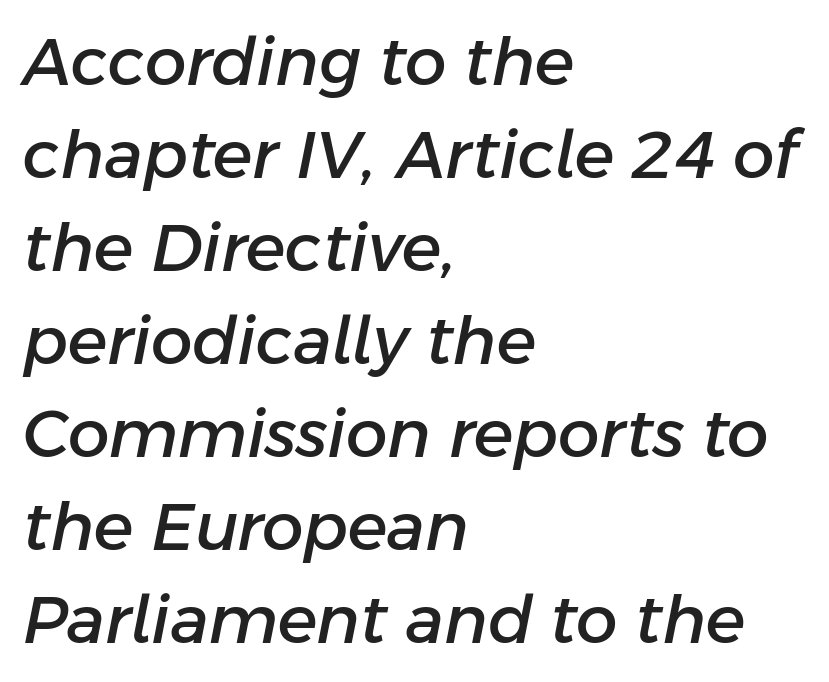
Decoration check: the copy has no underline. Nobody touched the tracking dial on this one. Proportional: the letters do not fall into vertical columns. The rag falls on the right side of this text block. This sample uses an oblique cut, with every glyph tilted off the vertical. Students, observe: this is what conventionally led text looks like.
